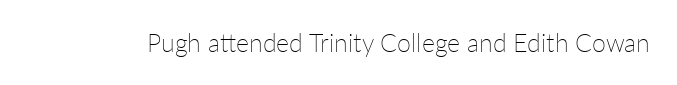
The rendering keeps characters at their native spacing. The font sits on the lighter half of the weight spectrum, regular included. Quick note: underline off. Is there any slant? The stems are plumb.
